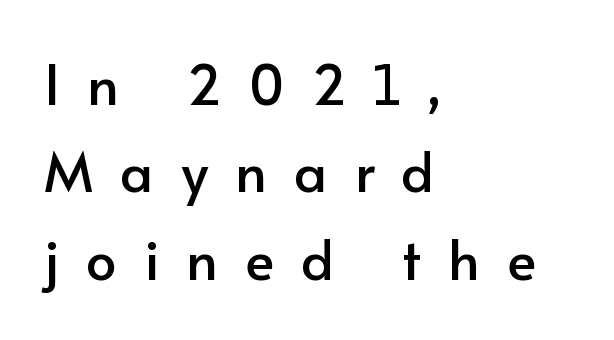
The block of text has a typical density, with ordinary space between rows. One-word summary of the alignment: left. Designer's note — italics off, roman on. The specimen omits any rule beneath the text block's lines. Type style note: lacks serifs.
